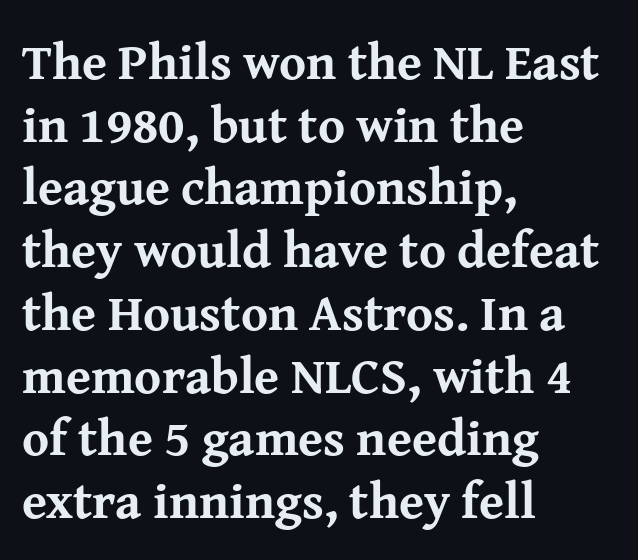
Q: Is the text bold? A: Yes.
Q: Is the text italic (slanted)? A: No, it is upright.
Q: Is the typeface a serif or a sans-serif typeface? A: Serif.
Q: Is the text underlined? A: No.
Q: How is the paragraph aligned? A: Left-aligned.
Q: Is the spacing between letters normal or unusually wide? A: Normal.
Q: Width (condensed, normal, or wide)? A: Normal.
Q: Stroke contrast? A: Medium.
Q: x-height? A: Medium.
Q: Monospaced? A: No.
